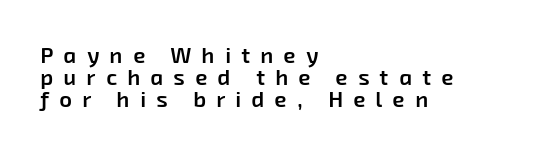
Firm but not heavy-handed strokes: this text is semibold. What's the leading like? Squeezed, with rows nearly overlapping. The line texture is sparse and dotted thanks to wide tracking. This sample is left-justified, so line endings fall wherever the words run out.
